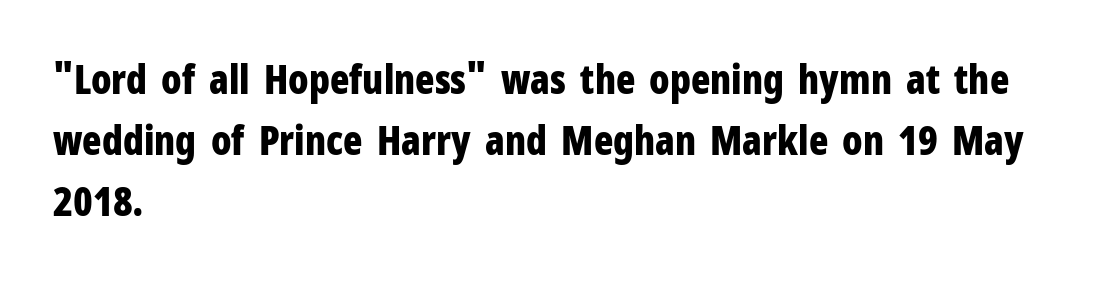
The image shows 40 px bold, condensed sans-serif type, upright; set left-aligned, normal line spacing (1.53x), normal letter spacing, not underlined; low stroke contrast and a medium x-height.
